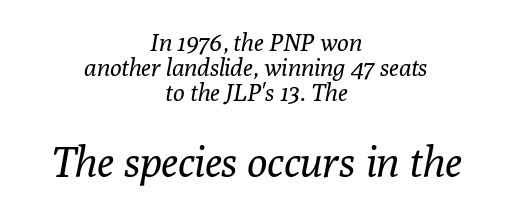
Q: Is the text bold? A: No.
Q: Is the text italic (slanted)? A: Yes, it leans right by about 10 degrees.
Q: Is the typeface a serif or a sans-serif typeface? A: Serif.
Q: Is the text underlined? A: No.
Q: How is the paragraph aligned? A: Centered.
Q: Is the spacing between letters normal or unusually wide? A: Normal.
Q: Is the spacing between lines tight, normal or loose? A: Tight.
Q: Which block of text is set in a larger size, the first (top) or the second (bottom)? A: The second (bottom) one.
Q: Width (condensed, normal, or wide)? A: Normal.
Q: Stroke contrast? A: Low.
Q: x-height? A: Medium.
Q: Monospaced? A: No.
